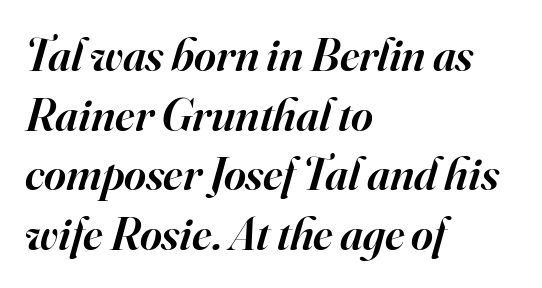
{"serif": "yes", "italic": "yes", "lean": "right", "slant_degrees": 16, "bold": "semi", "weight": "semibold", "width": "normal", "stroke_contrast": "high", "x_height": "small", "monospaced": "no", "underline": "no", "align": "left", "line_spacing": "normal", "line_spacing_ratio": 1.27, "letter_spacing": "normal", "letter_spacing_em": 0.0, "glyph_px": 47}
